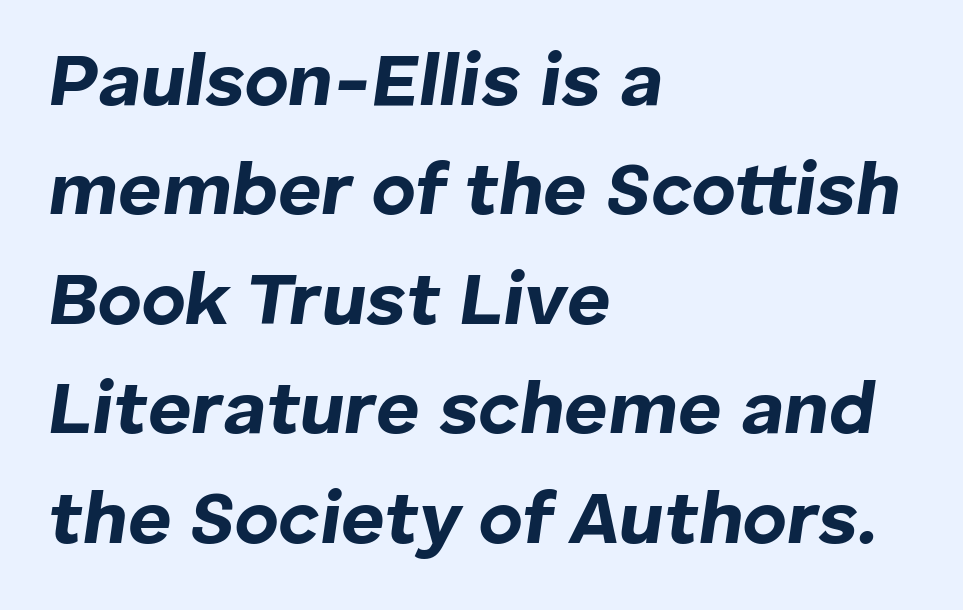
Q: Is the text bold? A: Yes.
Q: Is the text italic (slanted)? A: Yes, it leans right by about 8 degrees.
Q: Is the text underlined? A: No.
Q: How is the paragraph aligned? A: Left-aligned.
Q: Is the spacing between letters normal or unusually wide? A: Normal.
Q: Is the spacing between lines tight, normal or loose? A: Normal.
Q: Width (condensed, normal, or wide)? A: Normal.
Q: Stroke contrast? A: Low.
Q: x-height? A: Medium.
Q: Monospaced? A: No.
